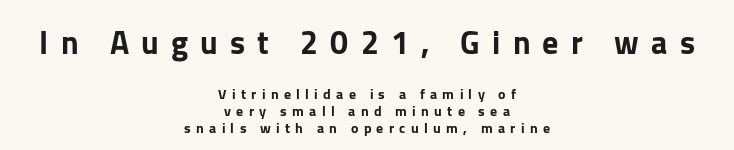
The passage is arranged like a title page — every line centered. Varying glyph widths throughout — classic text-font behaviour. Words appear elongated and porous because spacing is wide. The text was rendered using a sans face with plain stroke endings. Words float on clear page, feet unadorned. Character size in the leading block exceeds that of the trailing block.
